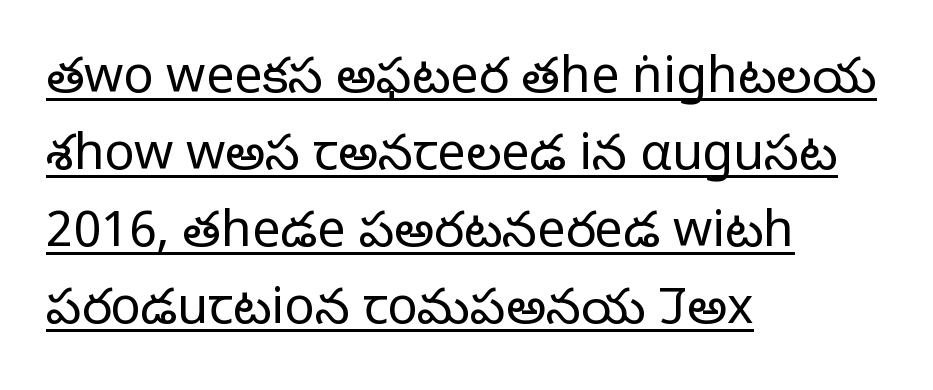
Q: Is the text bold? A: No.
Q: Is the text italic (slanted)? A: No, it is upright.
Q: Is the typeface a serif or a sans-serif typeface? A: Sans-serif.
Q: Is the text underlined? A: Yes.
Q: How is the paragraph aligned? A: Left-aligned.
Q: Is the spacing between letters normal or unusually wide? A: Normal.
Q: Is the spacing between lines tight, normal or loose? A: Normal.
Q: Width (condensed, normal, or wide)? A: Normal.
Q: Stroke contrast? A: Low.
Q: x-height? A: Medium.
Q: Monospaced? A: No.
